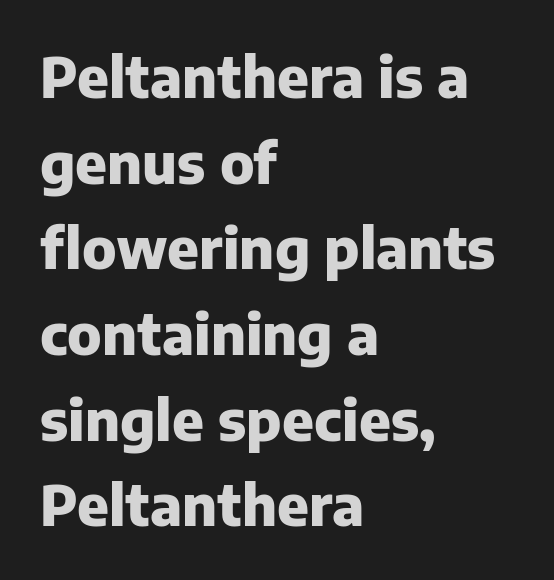
The image shows 56 px heavy sans-serif type, upright; set left-aligned, normal line spacing (1.53x), normal letter spacing, not underlined; low stroke contrast and a medium x-height.
